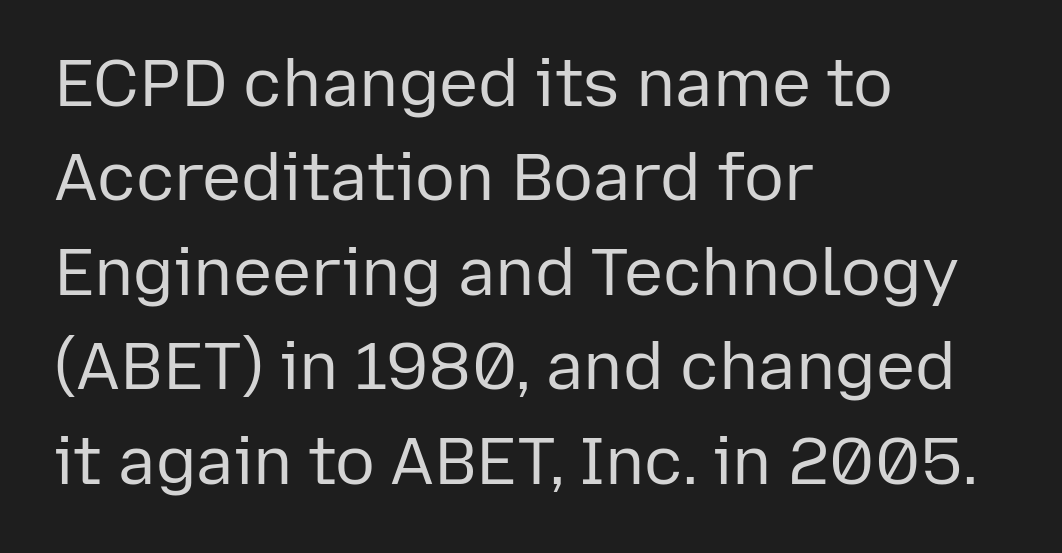
{"serif": "no", "italic": "no", "bold": "no", "weight": "regular", "width": "normal", "stroke_contrast": "low", "x_height": "medium", "monospaced": "no", "underline": "no", "align": "left", "line_spacing": "normal", "line_spacing_ratio": 1.43, "letter_spacing": "normal", "letter_spacing_em": 0.0, "glyph_px": 66}
